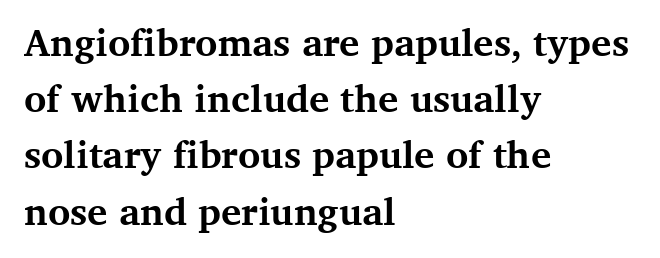
The image shows 38 px bold serif type, upright; set left-aligned, normal line spacing (1.48x), normal letter spacing, not underlined; medium stroke contrast and a medium x-height.
